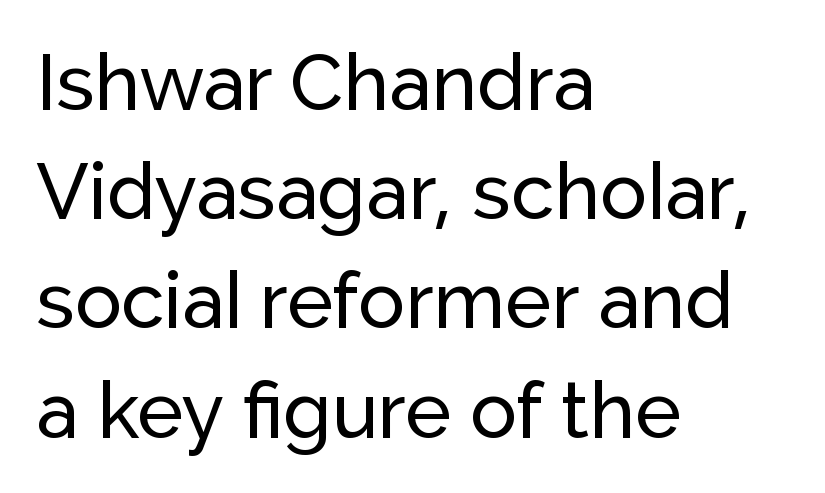
The image shows 78 px sans-serif type, upright; set left-aligned, normal line spacing (1.4x), normal letter spacing, not underlined; low stroke contrast and a medium x-height.
